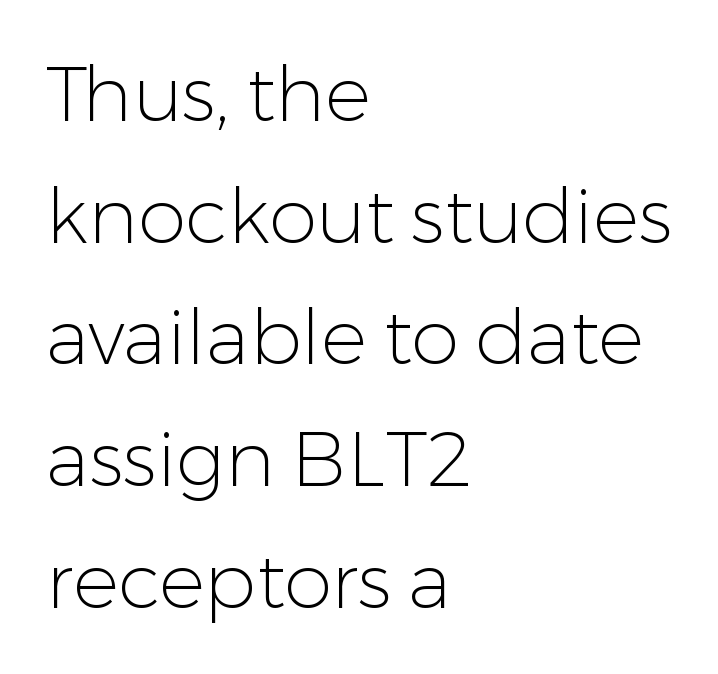
The image shows 77 px light sans-serif type, upright; set left-aligned, normal line spacing (1.58x), normal letter spacing, not underlined; low stroke contrast and a medium x-height.
